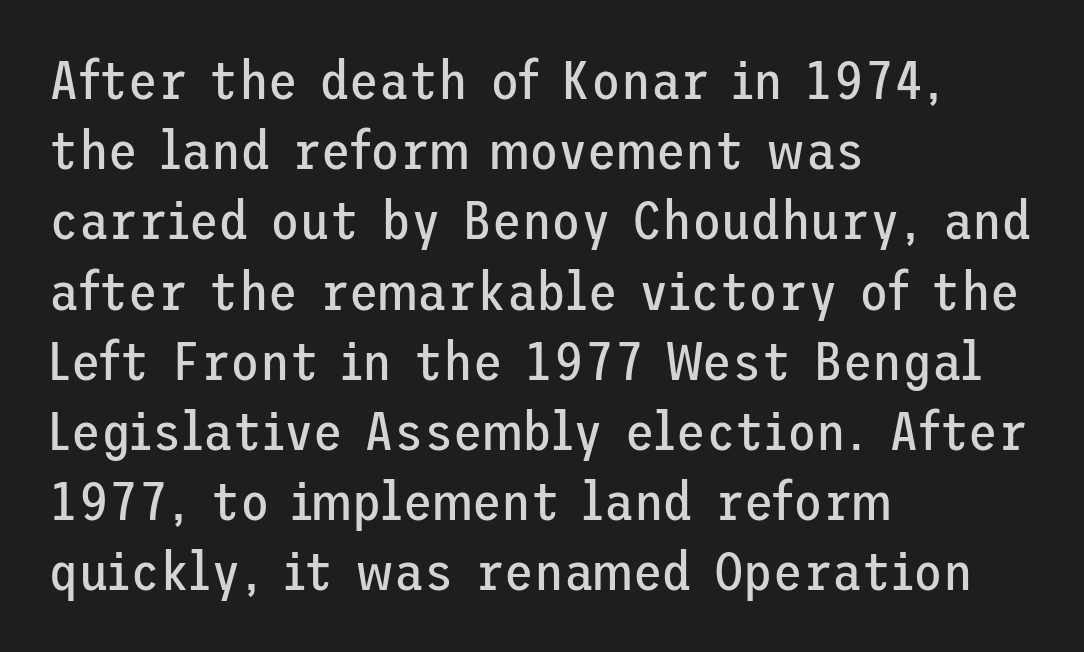
Q: Is the text bold? A: No.
Q: Is the text italic (slanted)? A: No, it is upright.
Q: Is the typeface a serif or a sans-serif typeface? A: Sans-serif.
Q: Is the text underlined? A: No.
Q: How is the paragraph aligned? A: Left-aligned.
Q: Is the spacing between letters normal or unusually wide? A: Normal.
Q: Is the spacing between lines tight, normal or loose? A: Normal.
Q: Width (condensed, normal, or wide)? A: Normal.
Q: Stroke contrast? A: Low.
Q: x-height? A: Medium.
